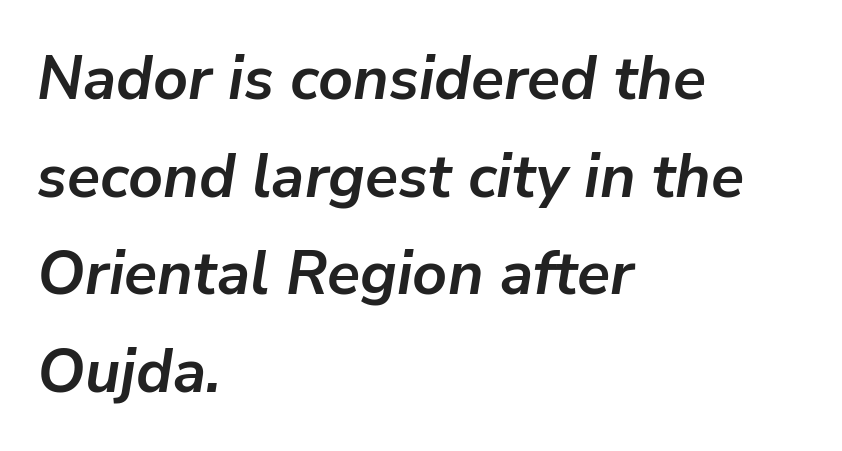
Q: Is the text bold? A: Yes.
Q: Is the text italic (slanted)? A: Yes, it leans right by about 9 degrees.
Q: Is the text underlined? A: No.
Q: How is the paragraph aligned? A: Left-aligned.
Q: Is the spacing between letters normal or unusually wide? A: Normal.
Q: Is the spacing between lines tight, normal or loose? A: Normal.
Q: Width (condensed, normal, or wide)? A: Normal.
Q: Stroke contrast? A: Low.
Q: x-height? A: Medium.
Q: Monospaced? A: No.
